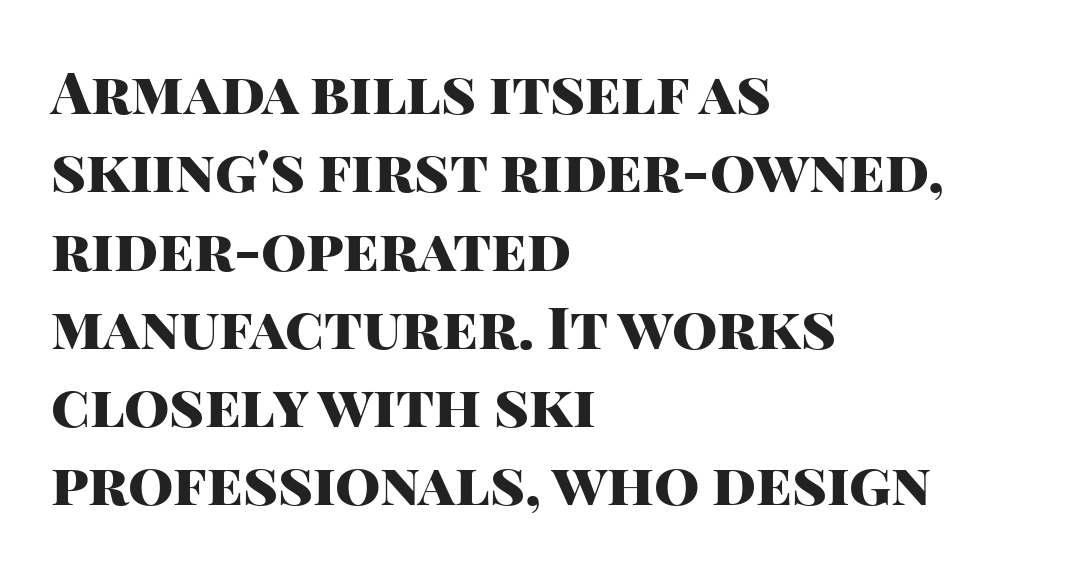
{"serif": "no", "italic": "no", "bold": "yes", "weight": "heavy", "width": "normal", "stroke_contrast": "high", "x_height": "large", "monospaced": "no", "underline": "no", "align": "left", "line_spacing": "normal", "line_spacing_ratio": 1.35, "letter_spacing": "normal", "letter_spacing_em": 0.0, "glyph_px": 58}
